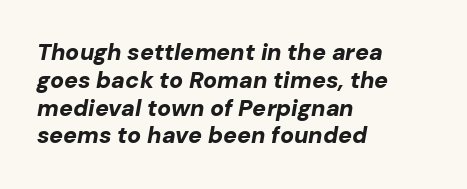
{"italic": "yes", "lean": "right", "slant_degrees": 10, "bold": "yes", "underline": "no", "align": "left", "line_spacing_ratio": 1.21, "letter_spacing": "normal", "letter_spacing_em": 0.0, "glyph_px": 23}
